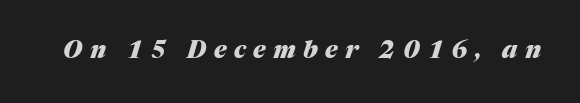
Q: Is the text bold? A: Yes.
Q: Is the text italic (slanted)? A: Yes, it leans right by about 17 degrees.
Q: Is the text underlined? A: No.
Q: Is the spacing between letters normal or unusually wide? A: Unusually wide.
